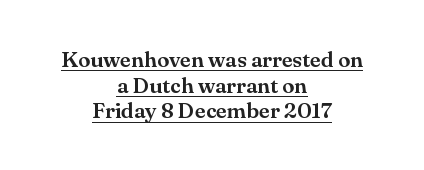
A typesetter would call this zero additional tracking. The axis of the letterforms is exactly vertical. Beneath each row of characters lies a ruled line. In CSS terms this would be text-align: center.
